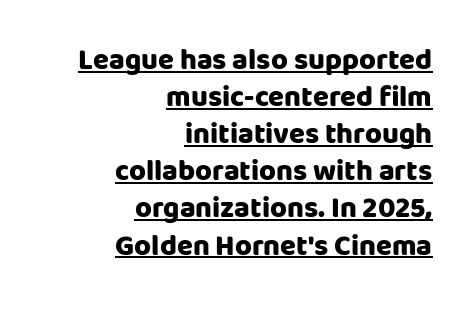
The image shows 29 px heavy sans-serif type, upright; set right-aligned, normal line spacing (1.28x), normal letter spacing, underlined; low stroke contrast and a large x-height.
